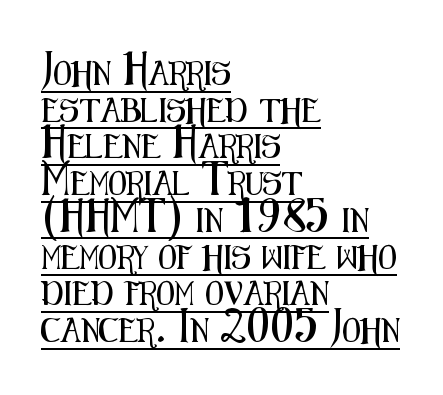
Q: Is the text italic (slanted)? A: No, it is upright.
Q: Is the text underlined? A: Yes.
Q: How is the paragraph aligned? A: Left-aligned.
Q: Is the spacing between letters normal or unusually wide? A: Normal.
Q: Is the spacing between lines tight, normal or loose? A: Normal.
